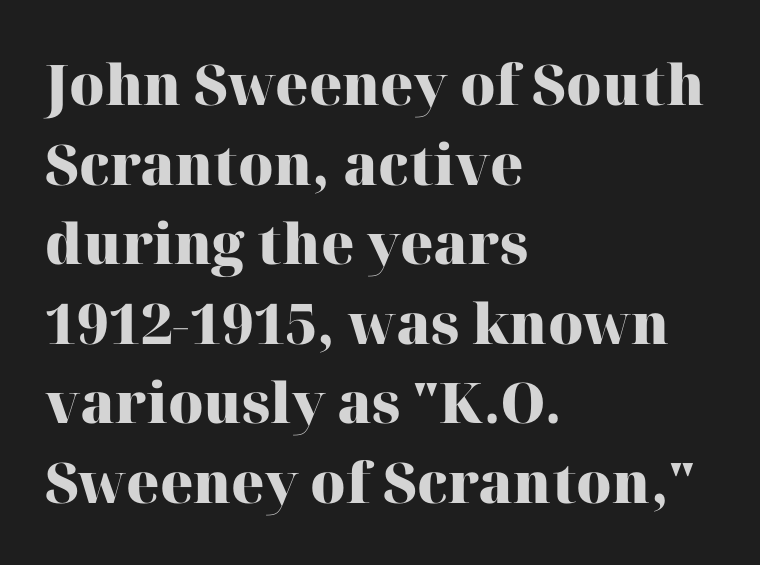
{"serif": "yes", "italic": "no", "bold": "yes", "weight": "heavy", "width": "normal", "stroke_contrast": "high", "x_height": "medium", "monospaced": "no", "underline": "no", "align": "left", "line_spacing": "normal", "line_spacing_ratio": 1.42, "letter_spacing": "normal", "letter_spacing_em": 0.0, "glyph_px": 56}
